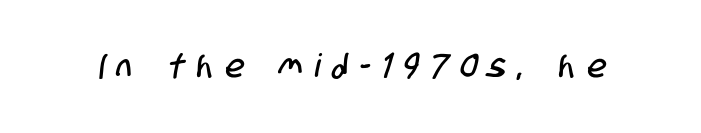
Q: Is the typeface a serif or a sans-serif typeface? A: Sans-serif.
Q: Is the text underlined? A: No.
Q: Is the spacing between letters normal or unusually wide? A: Unusually wide.
Q: Width (condensed, normal, or wide)? A: Condensed.
Q: Stroke contrast? A: Low.
Q: x-height? A: Large.
Q: Monospaced? A: No.
